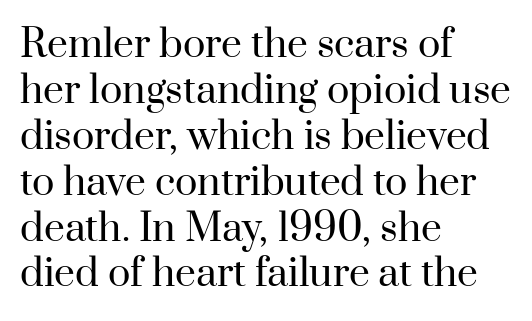
Font category for this specimen: serif. Is this a heavy cut? Hardly; it is regular or lighter. Clear beneath every line of the passage. Does the copy run flush right? No — it runs flush left. These lines are rendered in a variable-pitch font. Inter-character spacing is left at the font's built-in metrics.
